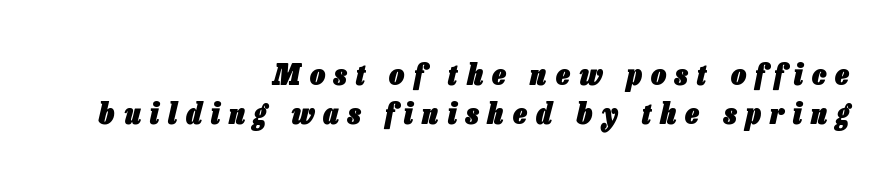
{"italic": "yes", "lean": "right", "slant_degrees": 13, "bold": "yes", "weight": "heavy", "width": "condensed", "stroke_contrast": "low", "x_height": "medium", "monospaced": "no", "underline": "no", "align": "right", "line_spacing": "normal", "line_spacing_ratio": 1.31, "letter_spacing": "wide", "letter_spacing_em": 0.31, "glyph_px": 30}
